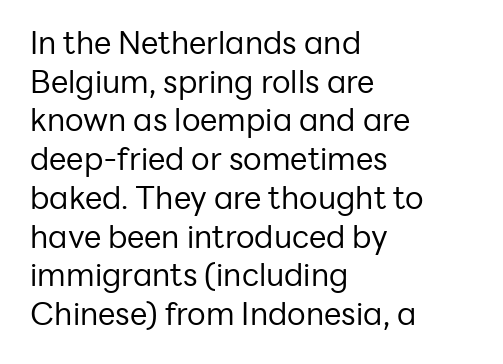
{"serif": "no", "italic": "no", "bold": "no", "weight": "regular", "width": "normal", "stroke_contrast": "low", "x_height": "medium", "monospaced": "no", "underline": "no", "align": "left", "line_spacing": "normal", "line_spacing_ratio": 1.25, "letter_spacing": "normal", "letter_spacing_em": 0.0, "glyph_px": 31}
